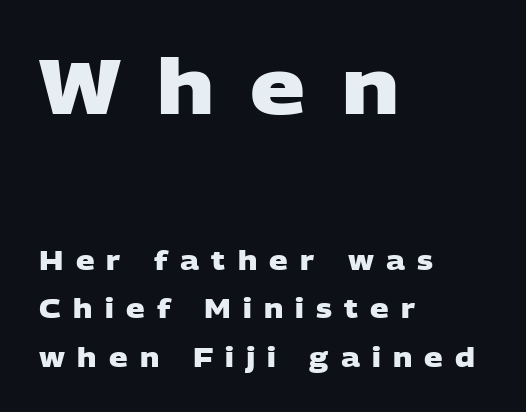
The image shows 77 px heavy, wide sans-serif type; set left-aligned, line spacing 1.86x, unusually wide letter spacing (+0.47 em), not underlined; the first (top) block is 2.96x larger; low stroke contrast and a large x-height.
